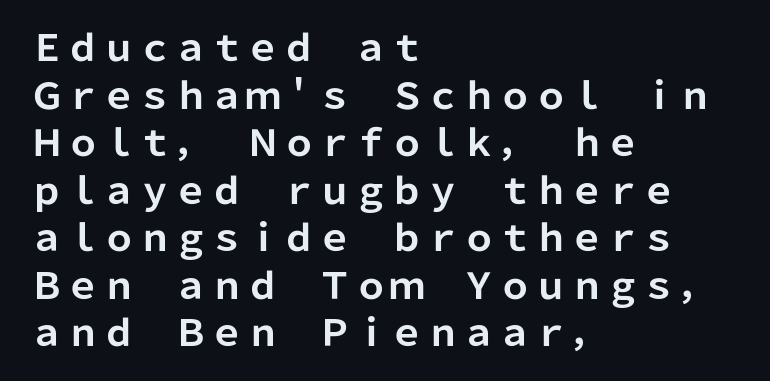
{"serif": "no", "italic": "no", "bold": "yes", "weight": "bold", "width": "normal", "stroke_contrast": "low", "x_height": "medium", "monospaced": "no", "underline": "no", "align": "left", "line_spacing": "normal", "line_spacing_ratio": 1.32, "letter_spacing": "normal", "letter_spacing_em": 0.0, "glyph_px": 36}
